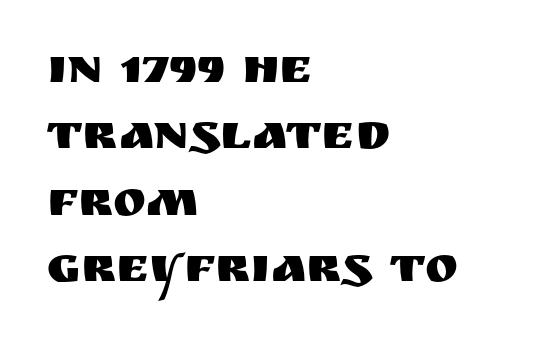
{"serif": "no", "italic": "no", "width": "normal", "stroke_contrast": "medium", "x_height": "large", "monospaced": "no", "underline": "no", "align": "left", "line_spacing": "normal", "line_spacing_ratio": 1.33, "letter_spacing": "normal", "letter_spacing_em": 0.0, "glyph_px": 50}
